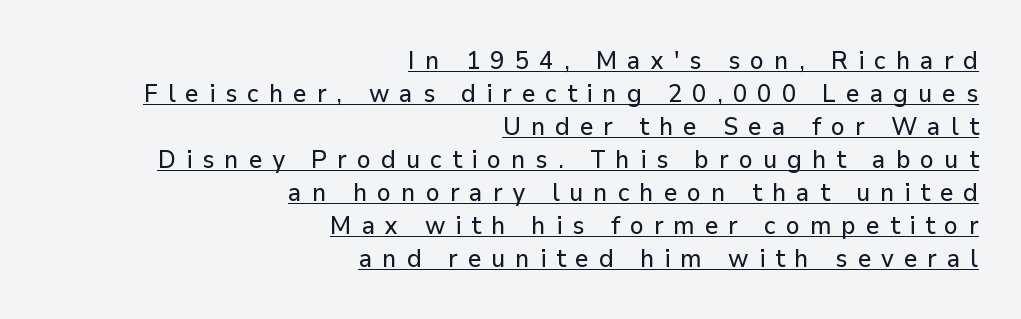
The image shows 25 px text type, upright; set right-aligned, normal line spacing (1.32x), unusually wide letter spacing (+0.4 em), underlined.
